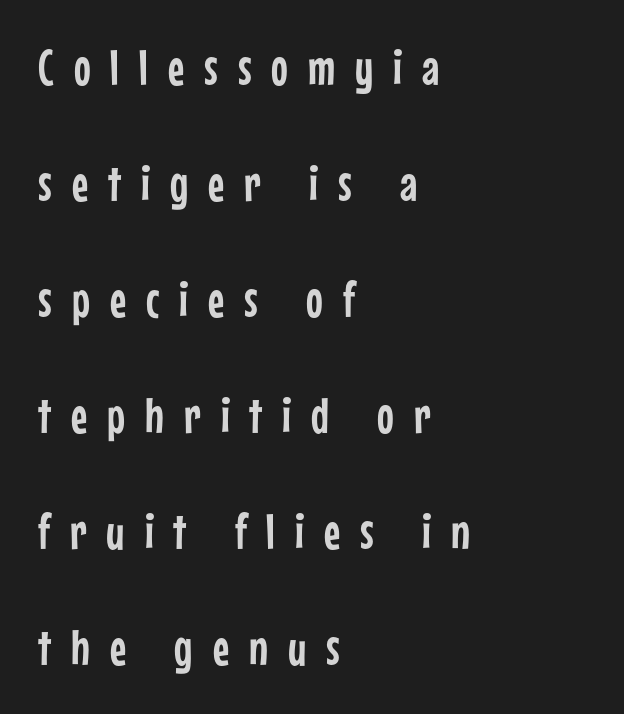
The image shows 50 px condensed sans-serif type, upright; set left-aligned, loose line spacing (2.32x), unusually wide letter spacing (+0.4 em), not underlined; low stroke contrast and a medium x-height.
